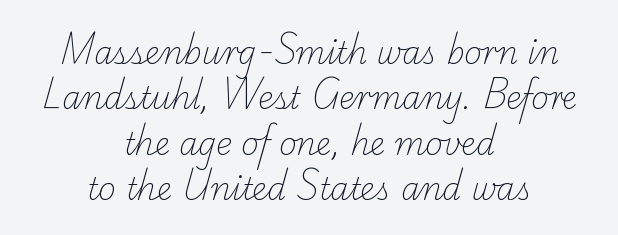
Q: Is the text bold? A: No.
Q: Is the typeface a serif or a sans-serif typeface? A: Serif.
Q: Is the text underlined? A: No.
Q: How is the paragraph aligned? A: Centered.
Q: Is the spacing between letters normal or unusually wide? A: Normal.
Q: Is the spacing between lines tight, normal or loose? A: Normal.
Q: Width (condensed, normal, or wide)? A: Normal.
Q: Stroke contrast? A: Low.
Q: x-height? A: Small.
Q: Monospaced? A: No.
